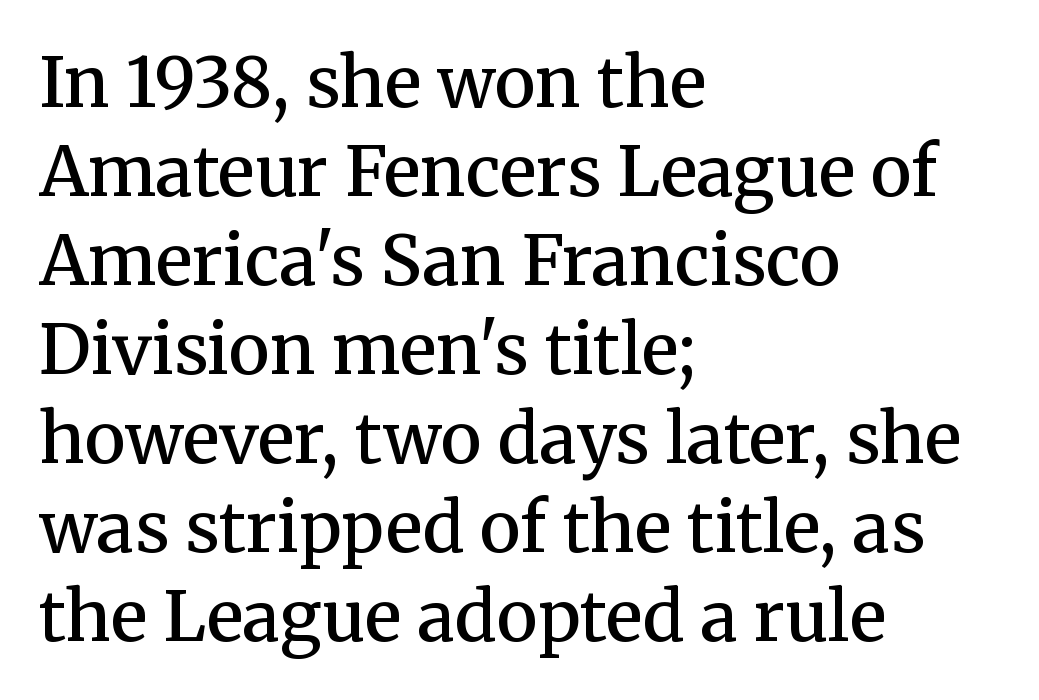
The image shows 69 px semibold serif type, upright; set left-aligned, normal line spacing (1.29x), normal letter spacing, not underlined; medium stroke contrast and a medium x-height.
